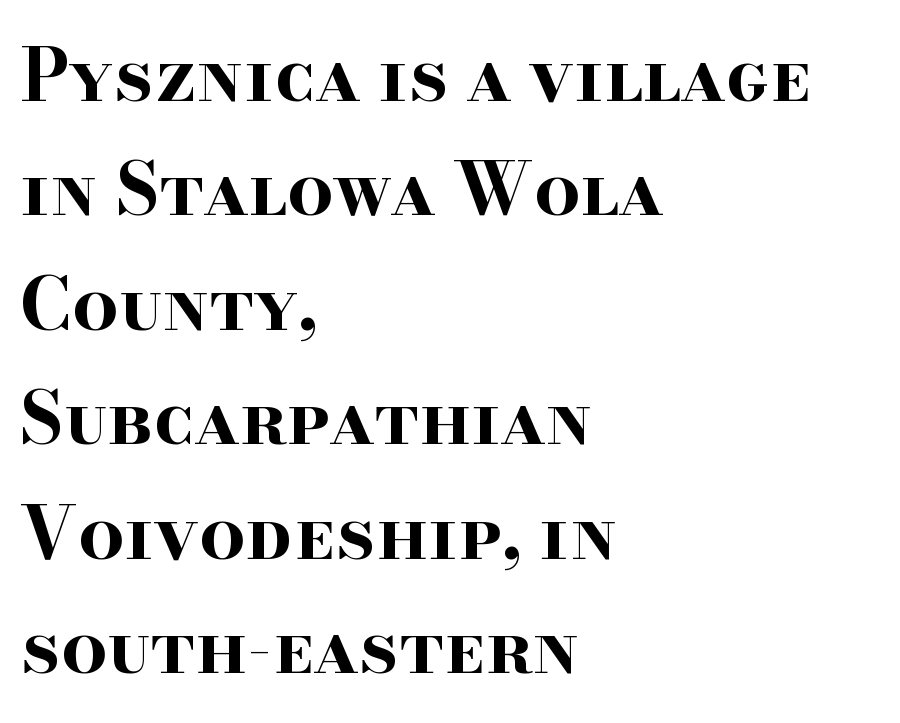
{"serif": "yes", "italic": "no", "bold": "yes", "weight": "bold", "width": "wide", "stroke_contrast": "high", "x_height": "small", "monospaced": "no", "underline": "no", "align": "left", "line_spacing": "normal", "line_spacing_ratio": 1.59, "letter_spacing": "normal", "letter_spacing_em": 0.0, "glyph_px": 72}
